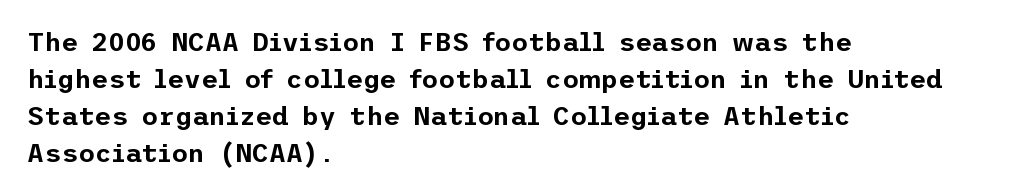
The image shows 26 px text type, upright; set left-aligned, normal line spacing (1.42x), normal letter spacing, not underlined.
